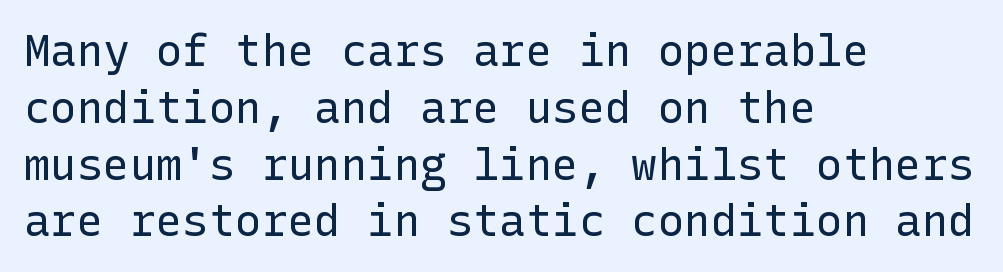
{"serif": "no", "italic": "no", "bold": "no", "weight": "regular", "width": "normal", "stroke_contrast": "low", "x_height": "medium", "underline": "no", "align": "left", "line_spacing": "normal", "line_spacing_ratio": 1.29, "letter_spacing": "normal", "letter_spacing_em": 0.0, "glyph_px": 44}
